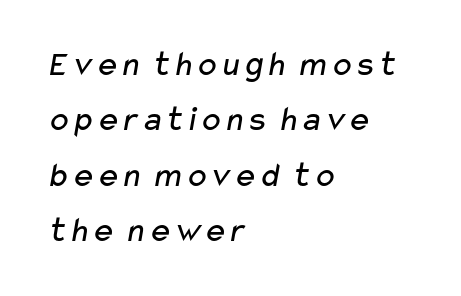
The type family on display is of the sans-serif kind. Beneath every word, the page is bare. The passage shown is typed in a proportional face where columns would drift. All the whitespace from short lines collects on the right. Tracking value appears to be zero — textbook default spacing. The rows are spaced the way most documents space them.
